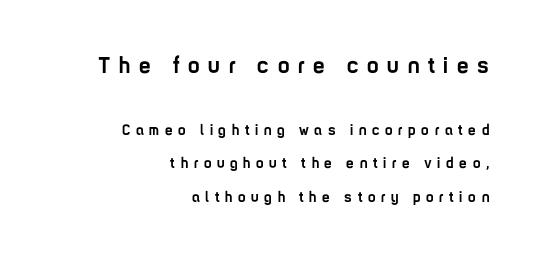
{"italic": "no", "bold": "yes", "underline": "no", "align": "right", "line_spacing": "loose", "line_spacing_ratio": 2.21, "letter_spacing": "wide", "letter_spacing_em": 0.38, "larger_block": "first", "size_ratio": 1.53, "glyph_px": 23}
